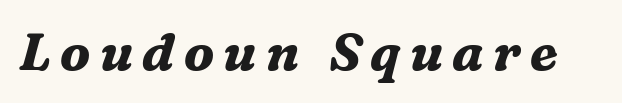
Classification — serif. Rule under the text: the space is simply empty. The letters advance in unequal steps, a hallmark of proportional type. Notice how thick the strokes are: this is what a full bold looks like. Compared with ordinary roman type, these characters are visibly tilted.
